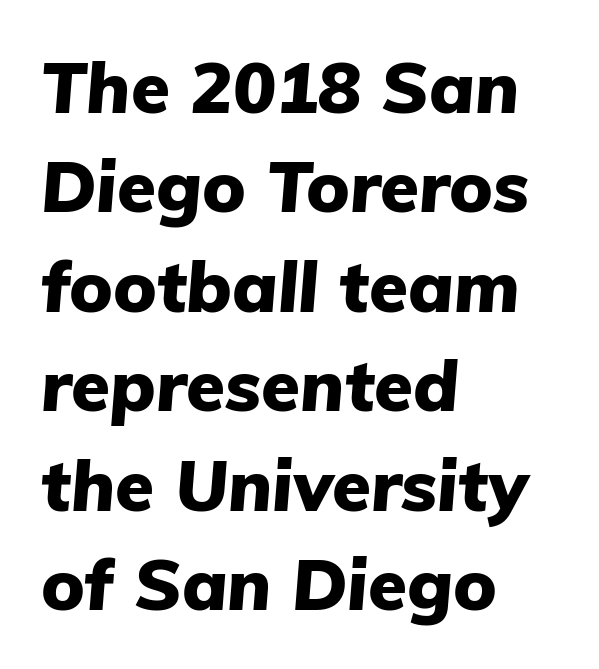
Q: Is the text bold? A: Yes.
Q: Is the text italic (slanted)? A: Yes, it leans right by about 5 degrees.
Q: Is the text underlined? A: No.
Q: How is the paragraph aligned? A: Left-aligned.
Q: Is the spacing between letters normal or unusually wide? A: Normal.
Q: Is the spacing between lines tight, normal or loose? A: Normal.
Q: Width (condensed, normal, or wide)? A: Normal.
Q: Stroke contrast? A: Low.
Q: x-height? A: Medium.
Q: Monospaced? A: No.
